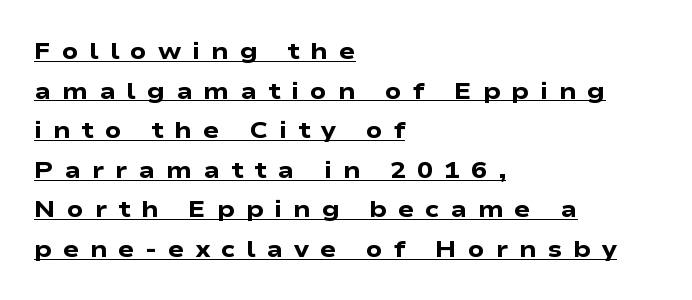
The tracking jumps out immediately: characters are airy and widely separated. Honestly, the row spacing looks completely unremarkable. These words are printed bold, with thick strokes throughout. The font's upright variant was chosen for this text.
